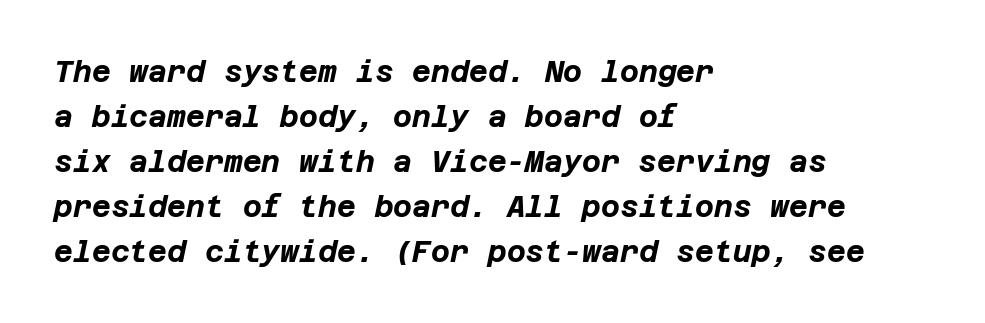
The passage is arranged the way most books set body copy — flush left. As a designer I'd log this as weight 700, bold. Plain, unruled lines of type. The gaps between neighbouring characters are ordinary and unremarkable.
